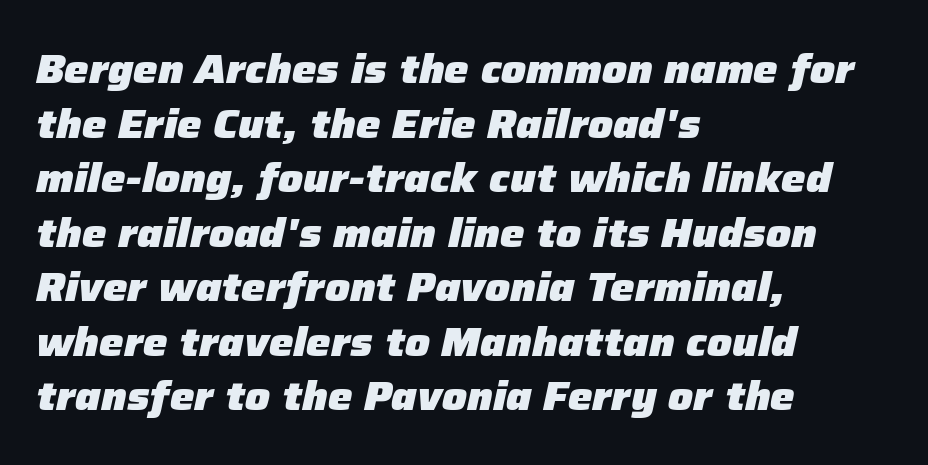
Q: Is the text bold? A: Yes.
Q: Is the text italic (slanted)? A: Yes, it leans right by about 12 degrees.
Q: Is the text underlined? A: No.
Q: How is the paragraph aligned? A: Left-aligned.
Q: Is the spacing between letters normal or unusually wide? A: Normal.
Q: Is the spacing between lines tight, normal or loose? A: Normal.
Q: Width (condensed, normal, or wide)? A: Normal.
Q: Stroke contrast? A: Low.
Q: x-height? A: Medium.
Q: Monospaced? A: No.
